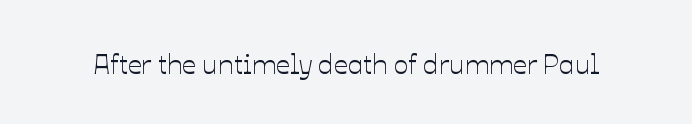
Character widths vary here, with narrow letters taking less room than wide ones. Beneath every word, the page is bare. Nothing unusual about the tracking: characters are spaced as the font intends. Unlike italic type, these characters show no tilt at all.
